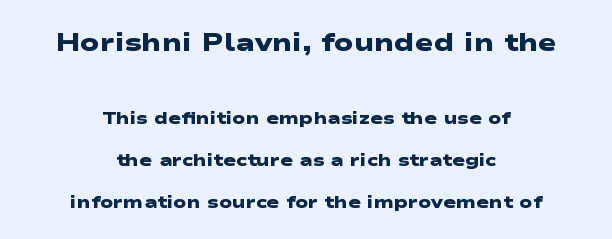
Q: Is the text bold? A: Yes.
Q: Is the text underlined? A: No.
Q: How is the paragraph aligned? A: Centered.
Q: Is the spacing between letters normal or unusually wide? A: Normal.
Q: Is the spacing between lines tight, normal or loose? A: Loose.
Q: Which block of text is set in a larger size, the first (top) or the second (bottom)? A: The first (top) one.
